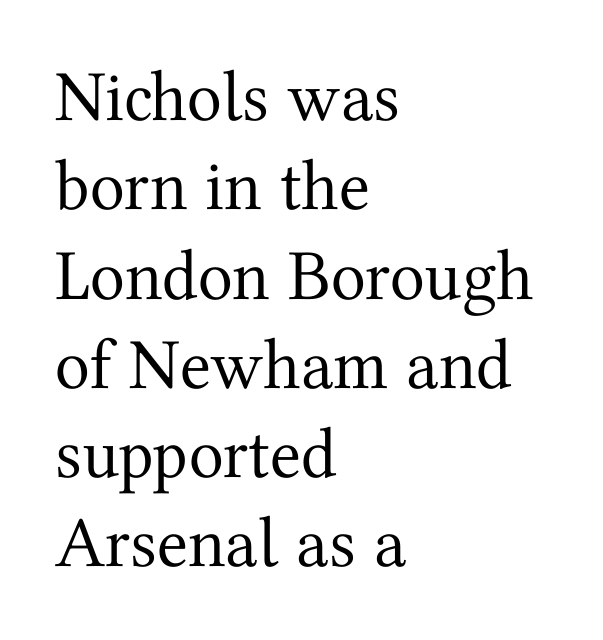
Characters remain perfectly vertical along every line. In CSS terms this would be text-align: left. You can tell from the footed stems that serif type was used. A typesetter would call this zero additional tracking. The letterforms sit at book weight or below. Proportional: the letters do not fall into vertical columns.
